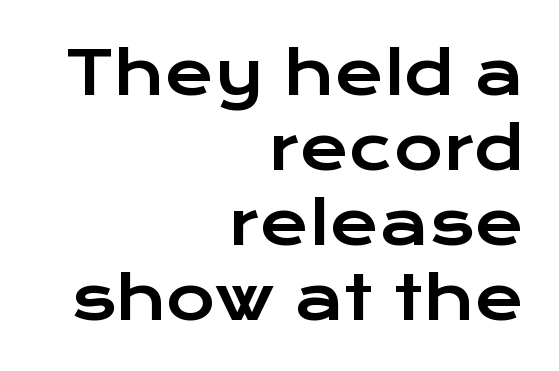
{"serif": "no", "italic": "no", "width": "wide", "stroke_contrast": "low", "x_height": "medium", "monospaced": "no", "underline": "no", "align": "right", "line_spacing": "normal", "line_spacing_ratio": 1.25, "letter_spacing": "normal", "letter_spacing_em": 0.0, "glyph_px": 60}
